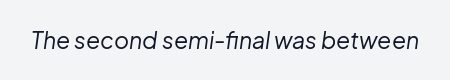
The image shows 23 px text type, italic (leaning right); set normal letter spacing, not underlined.
